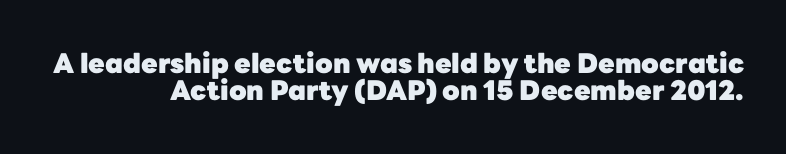
{"italic": "no", "bold": "yes", "underline": "no", "align": "right", "line_spacing": "tight", "line_spacing_ratio": 1.0, "letter_spacing": "normal", "letter_spacing_em": 0.0, "glyph_px": 27}
